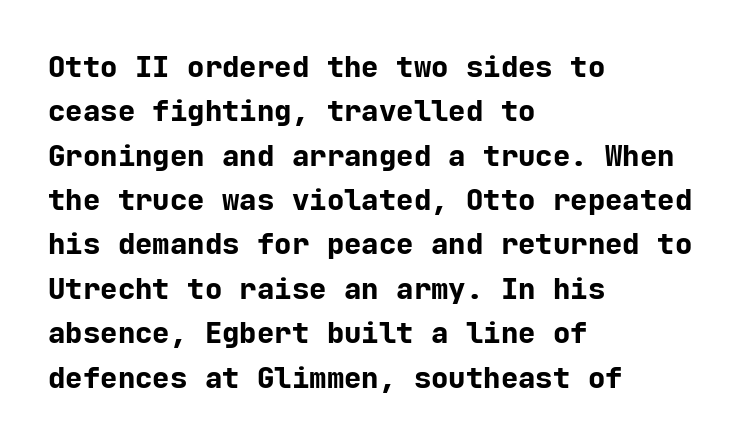
The image shows 29 px bold sans-serif type, upright, monospaced; set left-aligned, normal line spacing (1.53x), normal letter spacing, not underlined; low stroke contrast and a medium x-height.
